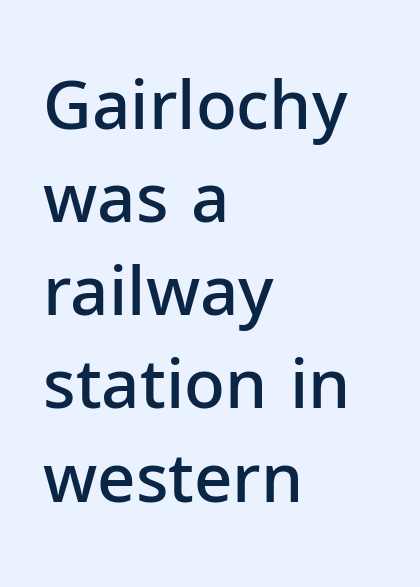
The image shows 67 px semibold sans-serif type, upright; set left-aligned, normal line spacing (1.39x), normal letter spacing, not underlined; low stroke contrast and a medium x-height.
